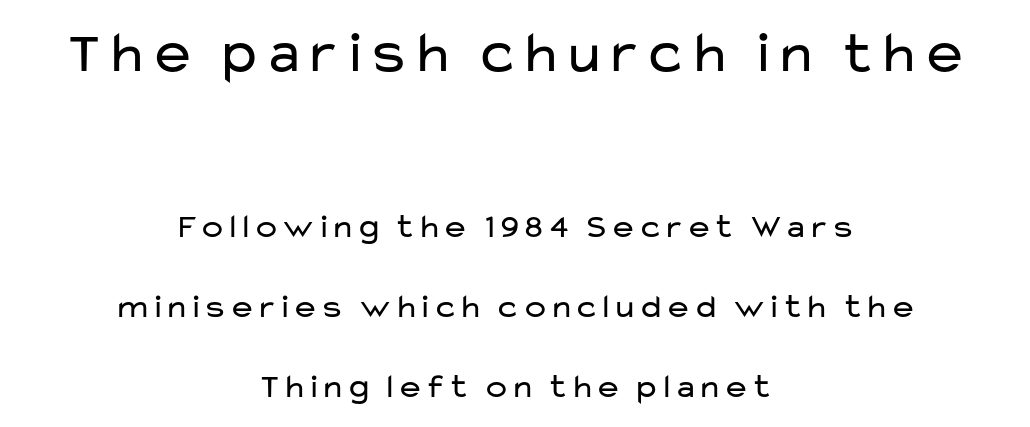
The image shows 59 px regular-weight, wide sans-serif type, upright; set centered, loose line spacing (2.35x), normal letter spacing, not underlined; the first (top) block is 1.74x larger; low stroke contrast and a medium x-height.
